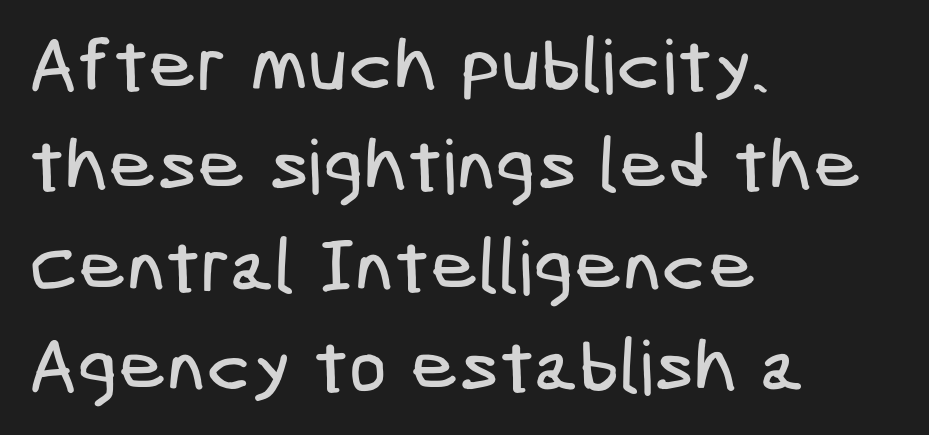
Q: Is the typeface a serif or a sans-serif typeface? A: Sans-serif.
Q: Is the text underlined? A: No.
Q: How is the paragraph aligned? A: Left-aligned.
Q: Is the spacing between letters normal or unusually wide? A: Normal.
Q: Is the spacing between lines tight, normal or loose? A: Normal.
Q: Width (condensed, normal, or wide)? A: Condensed.
Q: Stroke contrast? A: Low.
Q: x-height? A: Medium.
